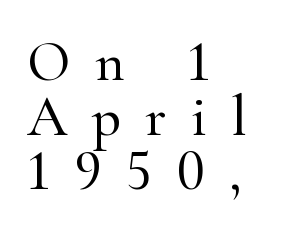
Each letter keeps its own natural width here, so spacing adapts to shape. Alignment: flush left. The face used here is rendered with a markedly widened letterfit. Has an underline been added? It has not. In terms of leading, this rendering errs on the cramped side.
